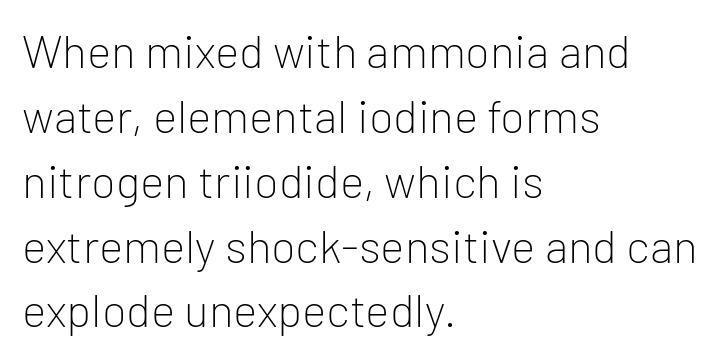
Q: Is the text bold? A: No.
Q: Is the text italic (slanted)? A: No, it is upright.
Q: Is the typeface a serif or a sans-serif typeface? A: Sans-serif.
Q: Is the text underlined? A: No.
Q: How is the paragraph aligned? A: Left-aligned.
Q: Is the spacing between letters normal or unusually wide? A: Normal.
Q: Is the spacing between lines tight, normal or loose? A: Normal.
Q: Width (condensed, normal, or wide)? A: Normal.
Q: Stroke contrast? A: Low.
Q: x-height? A: Medium.
Q: Monospaced? A: No.
